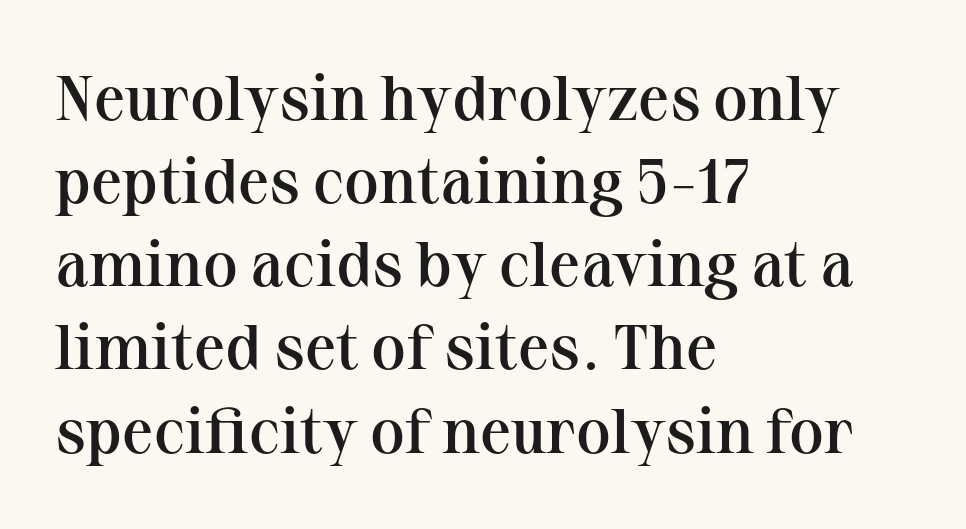
{"serif": "yes", "italic": "no", "bold": "semi", "weight": "semibold", "width": "normal", "stroke_contrast": "medium", "x_height": "medium", "monospaced": "no", "underline": "no", "align": "left", "line_spacing": "normal", "line_spacing_ratio": 1.32, "letter_spacing": "normal", "letter_spacing_em": 0.0, "glyph_px": 63}
